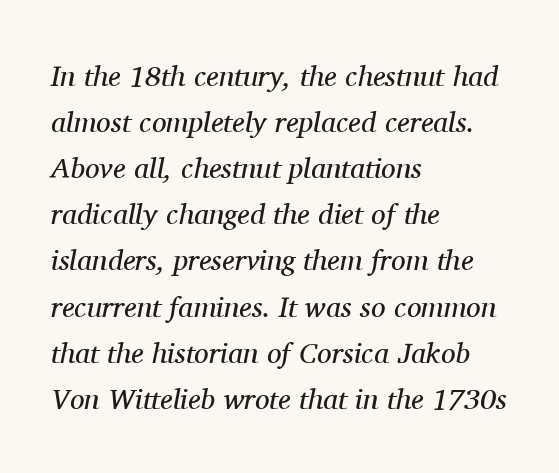
Q: Is the text bold? A: No.
Q: Is the text italic (slanted)? A: Yes, it leans right by about 11 degrees.
Q: Is the typeface a serif or a sans-serif typeface? A: Serif.
Q: Is the text underlined? A: No.
Q: How is the paragraph aligned? A: Left-aligned.
Q: Is the spacing between letters normal or unusually wide? A: Normal.
Q: Is the spacing between lines tight, normal or loose? A: Normal.
Q: Width (condensed, normal, or wide)? A: Normal.
Q: Stroke contrast? A: Medium.
Q: x-height? A: Medium.
Q: Monospaced? A: No.
